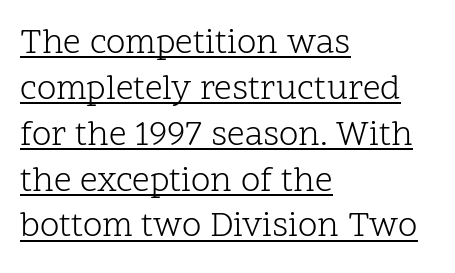
Q: Is the text bold? A: No.
Q: Is the text italic (slanted)? A: No, it is upright.
Q: Is the typeface a serif or a sans-serif typeface? A: Serif.
Q: Is the text underlined? A: Yes.
Q: How is the paragraph aligned? A: Left-aligned.
Q: Is the spacing between letters normal or unusually wide? A: Normal.
Q: Is the spacing between lines tight, normal or loose? A: Normal.
Q: Width (condensed, normal, or wide)? A: Normal.
Q: Stroke contrast? A: Low.
Q: x-height? A: Medium.
Q: Monospaced? A: No.
